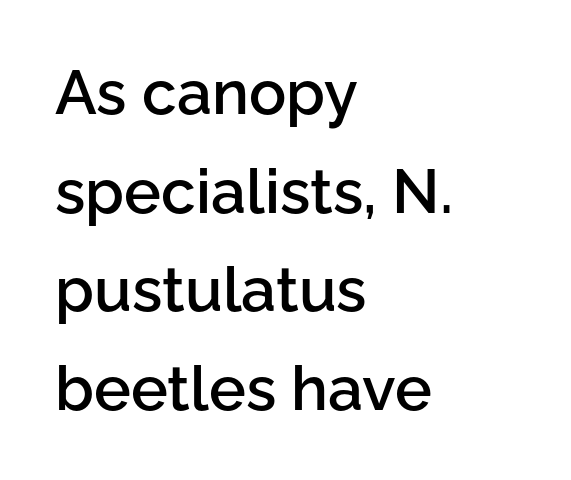
Q: Is the text bold? A: Semi-bold.
Q: Is the text italic (slanted)? A: No, it is upright.
Q: Is the typeface a serif or a sans-serif typeface? A: Sans-serif.
Q: Is the text underlined? A: No.
Q: How is the paragraph aligned? A: Left-aligned.
Q: Is the spacing between letters normal or unusually wide? A: Normal.
Q: Is the spacing between lines tight, normal or loose? A: Normal.
Q: Width (condensed, normal, or wide)? A: Normal.
Q: Stroke contrast? A: Low.
Q: x-height? A: Medium.
Q: Monospaced? A: No.
